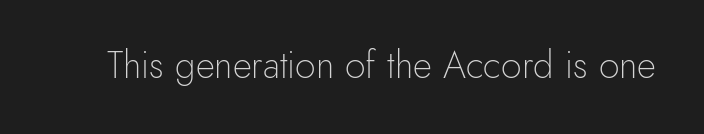
The image shows 37 px light sans-serif type, upright; set normal letter spacing, not underlined; a small x-height.
